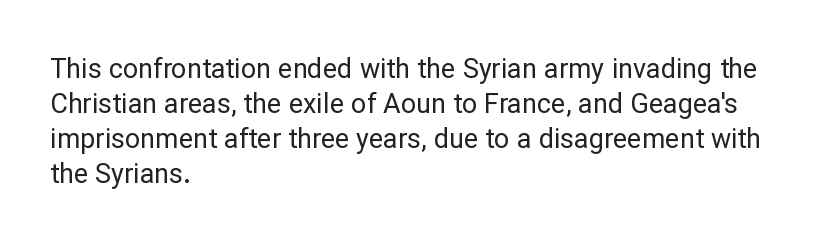
The image shows 27 px text type, upright; set left-aligned, normal line spacing (1.3x), normal letter spacing, not underlined.
